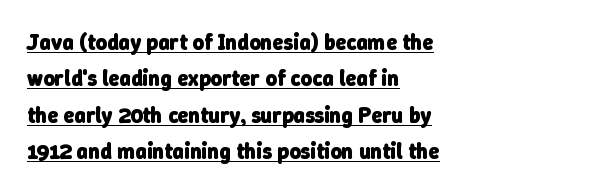
Q: Is the text bold? A: Yes.
Q: Is the text underlined? A: Yes.
Q: How is the paragraph aligned? A: Left-aligned.
Q: Is the spacing between letters normal or unusually wide? A: Normal.
Q: Is the spacing between lines tight, normal or loose? A: Normal.
